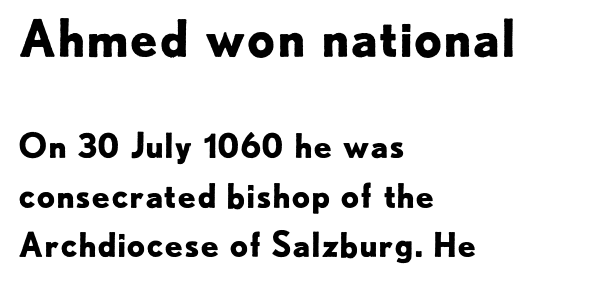
Spacing verdict: proportional, widths tailored to each character. Beneath every word, the page is bare. Look at the stroke-to-counter ratio: heavy, a bold. Does the lettering tilt? It doesn't — this is upright. One-word summary of the alignment: left. Glyph-to-glyph distance matches everyday printed text.
